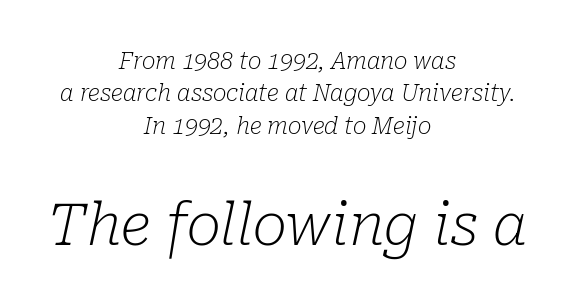
The characters are drawn with everyday or finer stroke widths. Looking at the ascenders, they clearly lean. I'd call this a serif setting — the letters wear small feet. The emphasis by scale lands on block number two, below. The words here are not underlined. Where is the straight margin? There isn't one; the lines are centered.
